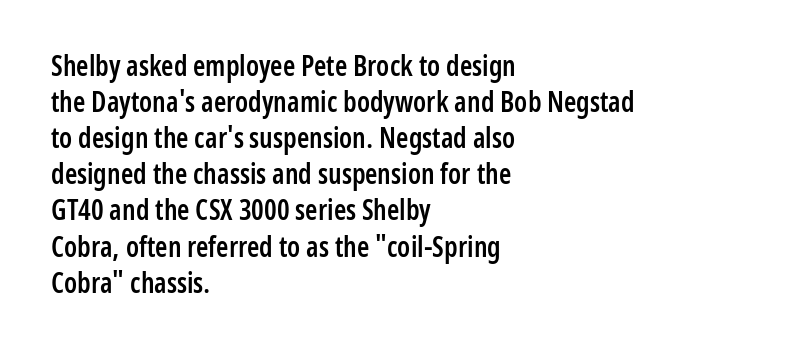
{"serif": "no", "italic": "no", "bold": "semi", "weight": "semibold", "width": "condensed", "stroke_contrast": "low", "x_height": "medium", "monospaced": "no", "underline": "no", "align": "left", "line_spacing": "normal", "line_spacing_ratio": 1.29, "letter_spacing": "normal", "letter_spacing_em": 0.0, "glyph_px": 28}
